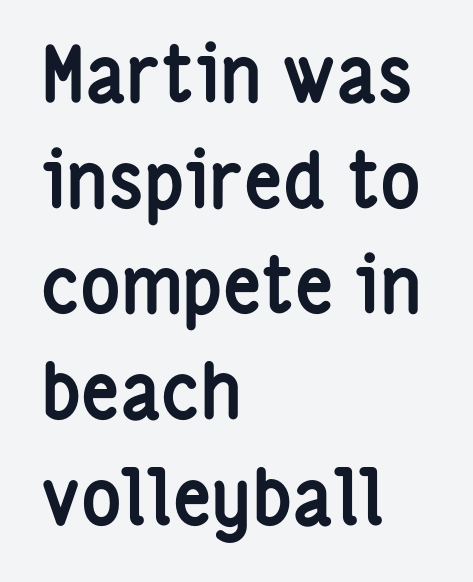
The image shows 76 px semibold, condensed sans-serif type, upright; set left-aligned, normal line spacing (1.39x), normal letter spacing, not underlined; low stroke contrast and a medium x-height.
